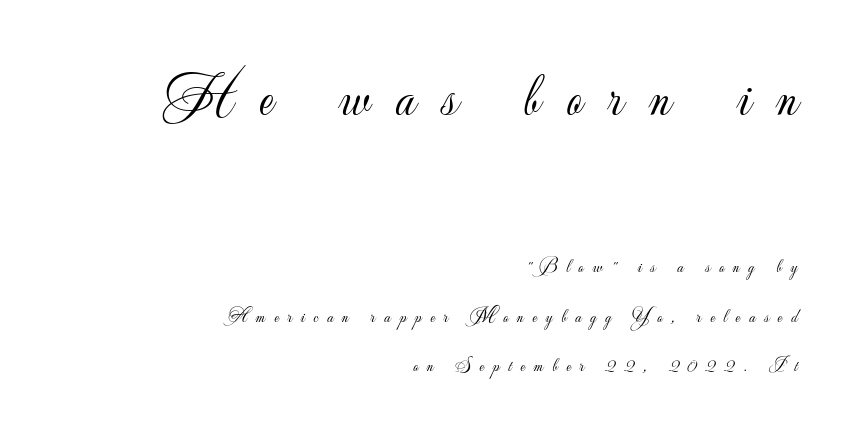
Q: Is the text bold? A: No.
Q: Is the text italic (slanted)? A: Yes.
Q: Is the typeface a serif or a sans-serif typeface? A: Sans-serif.
Q: Is the text underlined? A: No.
Q: How is the paragraph aligned? A: Right-aligned.
Q: Is the spacing between letters normal or unusually wide? A: Unusually wide.
Q: Is the spacing between lines tight, normal or loose? A: Loose.
Q: Which block of text is set in a larger size, the first (top) or the second (bottom)? A: The first (top) one.
Q: Width (condensed, normal, or wide)? A: Normal.
Q: Stroke contrast? A: Low.
Q: x-height? A: Small.
Q: Monospaced? A: No.
